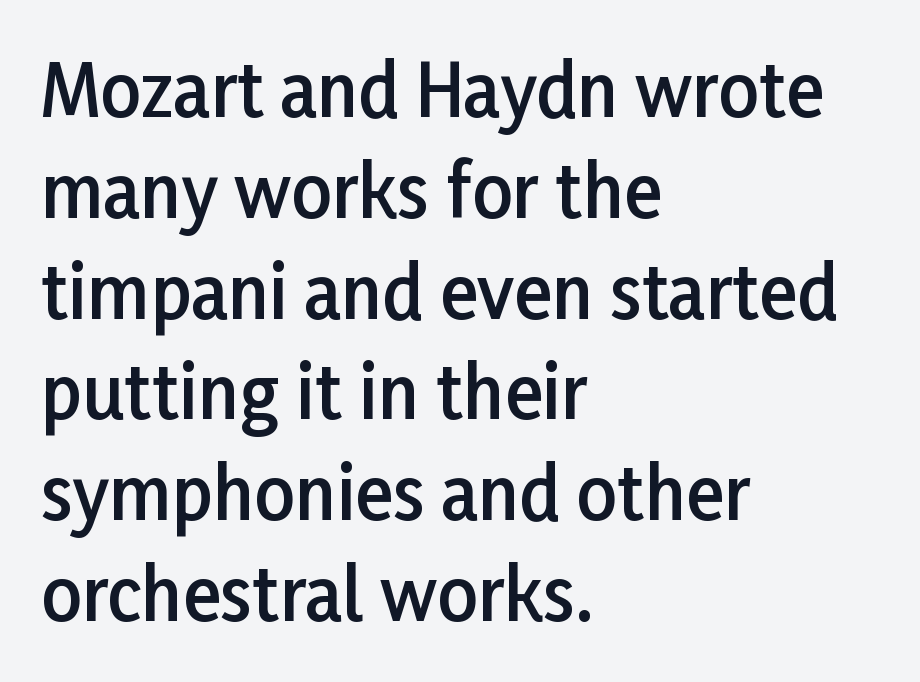
Unlike italic type, these characters show no tilt at all. Descender tails drop into unmarked territory. Do the characters align in a grid? No, the font is proportional. These lines carry some extra weight — a demibold, not a full bold.
